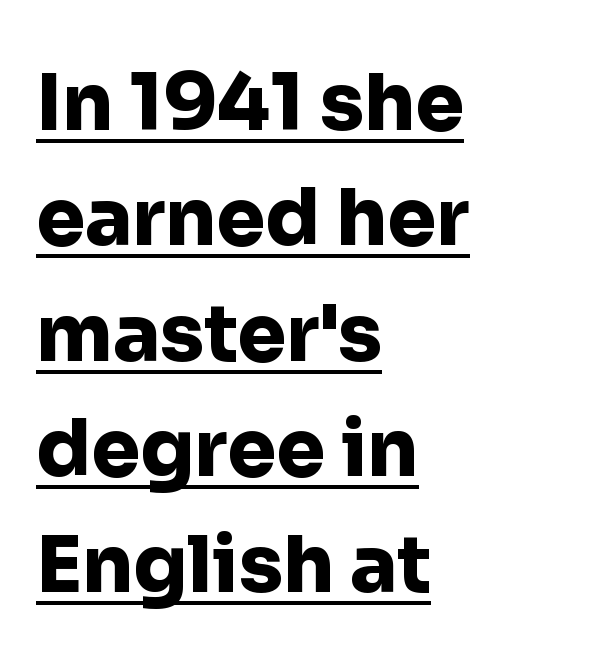
{"serif": "no", "italic": "no", "bold": "yes", "weight": "heavy", "width": "normal", "stroke_contrast": "low", "x_height": "medium", "monospaced": "no", "underline": "yes", "align": "left", "line_spacing": "normal", "line_spacing_ratio": 1.48, "letter_spacing": "normal", "letter_spacing_em": 0.0, "glyph_px": 78}
